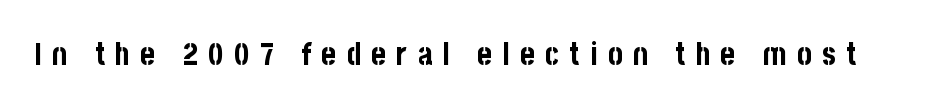
Examine the stroke ends and you'll find no serifs. Underline: absent. The horizontal fit of the characters is loose and conspicuously gappy. You could not count columns in this text — the font is proportionally spaced. Posture: straight, roman, zero tilt.
